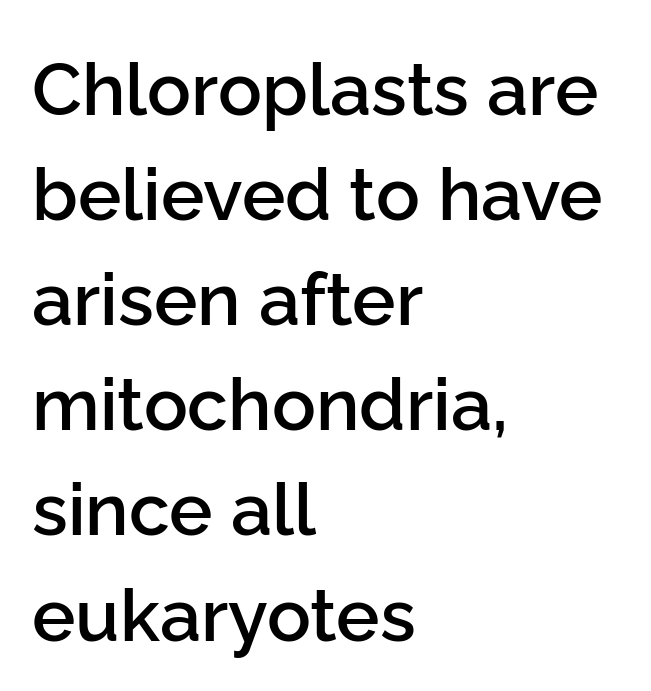
{"serif": "no", "italic": "no", "bold": "semi", "weight": "semibold", "width": "normal", "stroke_contrast": "low", "x_height": "medium", "monospaced": "no", "underline": "no", "align": "left", "line_spacing": "normal", "line_spacing_ratio": 1.44, "letter_spacing": "normal", "letter_spacing_em": 0.0, "glyph_px": 73}
